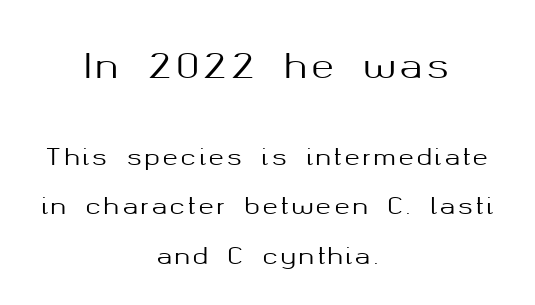
The image shows 34 px sans-serif type, upright; set centered, loose line spacing (2.16x), not underlined; the first (top) block is 1.48x larger; medium stroke contrast and a medium x-height.
